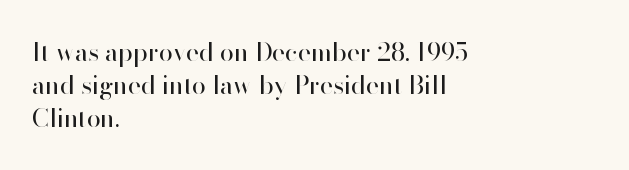
The image shows 25 px text type, upright; set left-aligned, normal line spacing (1.33x), normal letter spacing, not underlined.
